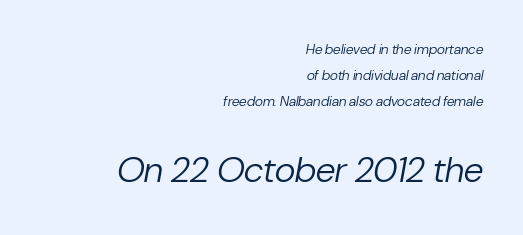
Q: Is the text bold? A: No.
Q: Is the text italic (slanted)? A: Yes, it leans right by about 10 degrees.
Q: Is the text underlined? A: No.
Q: How is the paragraph aligned? A: Right-aligned.
Q: Is the spacing between letters normal or unusually wide? A: Normal.
Q: Which block of text is set in a larger size, the first (top) or the second (bottom)? A: The second (bottom) one.
Q: Width (condensed, normal, or wide)? A: Normal.
Q: Stroke contrast? A: Low.
Q: x-height? A: Medium.
Q: Monospaced? A: No.
